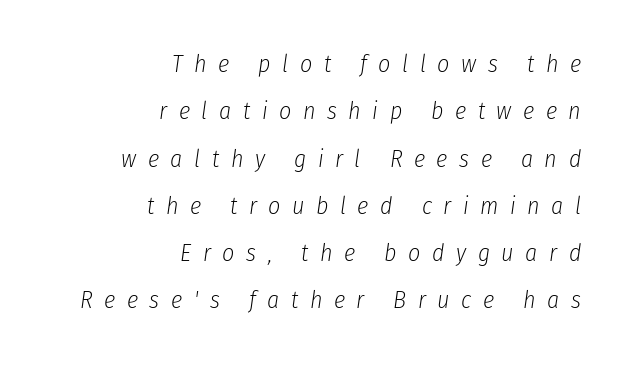
Q: Is the text bold? A: No.
Q: Is the text italic (slanted)? A: Yes, it leans right by about 8 degrees.
Q: Is the text underlined? A: No.
Q: How is the paragraph aligned? A: Right-aligned.
Q: Is the spacing between letters normal or unusually wide? A: Unusually wide.
Q: Is the spacing between lines tight, normal or loose? A: Loose.
